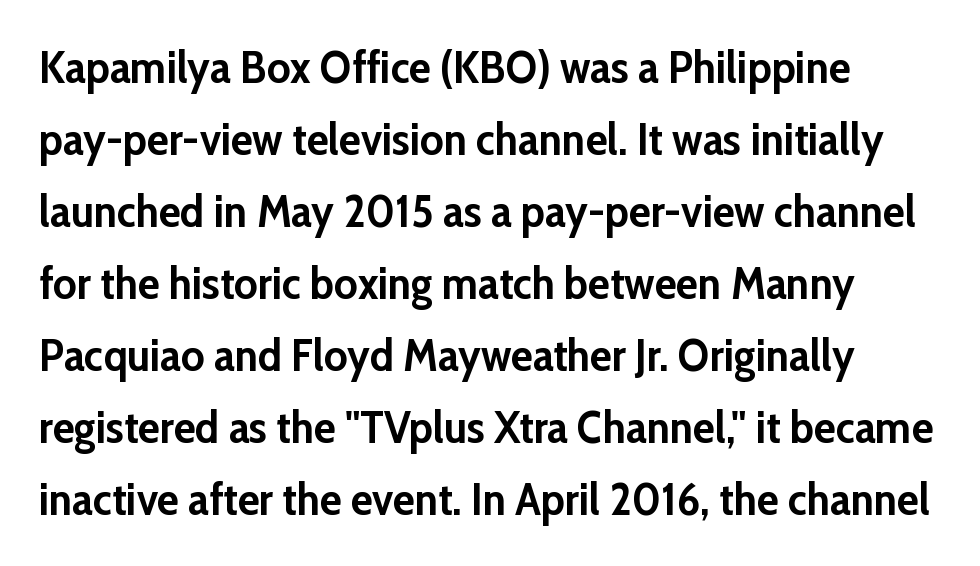
{"serif": "no", "italic": "no", "bold": "yes", "weight": "semibold", "width": "normal", "stroke_contrast": "low", "x_height": "medium", "monospaced": "no", "underline": "no", "align": "left", "line_spacing": "normal", "line_spacing_ratio": 1.6, "letter_spacing": "normal", "letter_spacing_em": 0.0, "glyph_px": 45}
